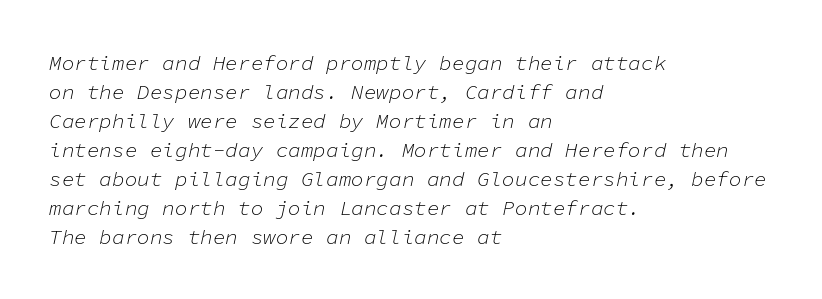
The image shows 21 px text type, italic (leaning right); set left-aligned, normal line spacing (1.38x), normal letter spacing, not underlined.
